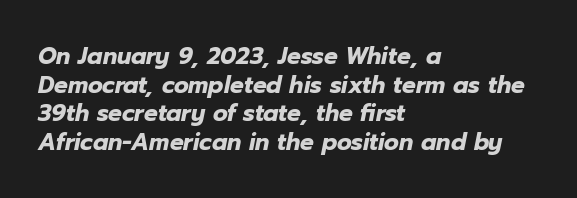
{"italic": "yes", "lean": "right", "slant_degrees": 12, "bold": "yes", "underline": "no", "align": "left", "line_spacing_ratio": 1.24, "letter_spacing": "normal", "letter_spacing_em": 0.0, "glyph_px": 23}
